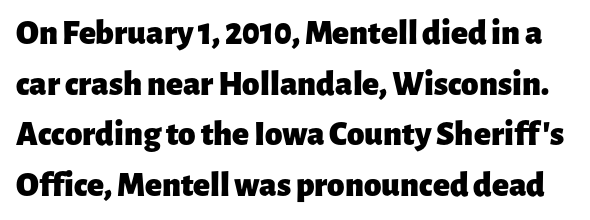
A bare baseline throughout the passage. Style check: upright. Students, this is bold: see how much ink each stroke carries. The glyphs in this specimen are sans serif. Here the designer chose a conventional face with non-uniform glyph widths.
